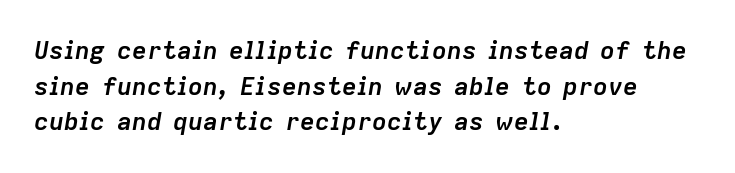
The image shows 25 px bold type, italic (leaning right); set left-aligned, normal line spacing (1.43x), normal letter spacing, not underlined.
